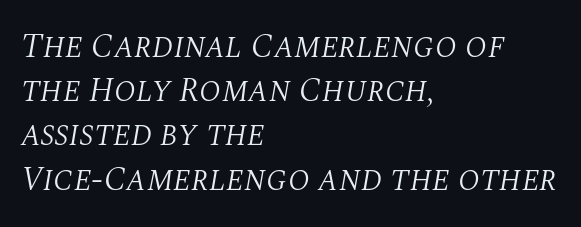
The image shows 34 px light serif type, italic (leaning right); set left-aligned, normal line spacing (1.3x), normal letter spacing, not underlined; medium stroke contrast and a large x-height.
